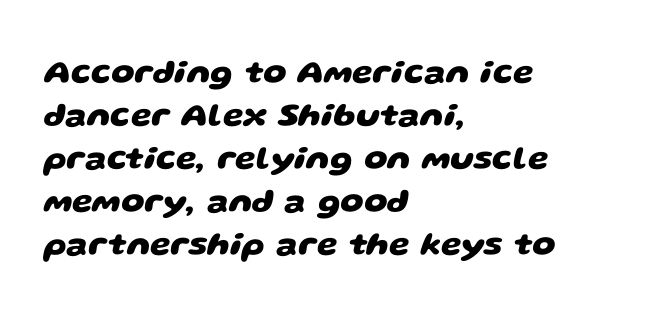
Q: Is the text bold? A: Yes.
Q: Is the typeface a serif or a sans-serif typeface? A: Sans-serif.
Q: Is the text underlined? A: No.
Q: How is the paragraph aligned? A: Left-aligned.
Q: Is the spacing between letters normal or unusually wide? A: Normal.
Q: Is the spacing between lines tight, normal or loose? A: Normal.
Q: Width (condensed, normal, or wide)? A: Wide.
Q: Stroke contrast? A: Low.
Q: x-height? A: Large.
Q: Monospaced? A: No.
